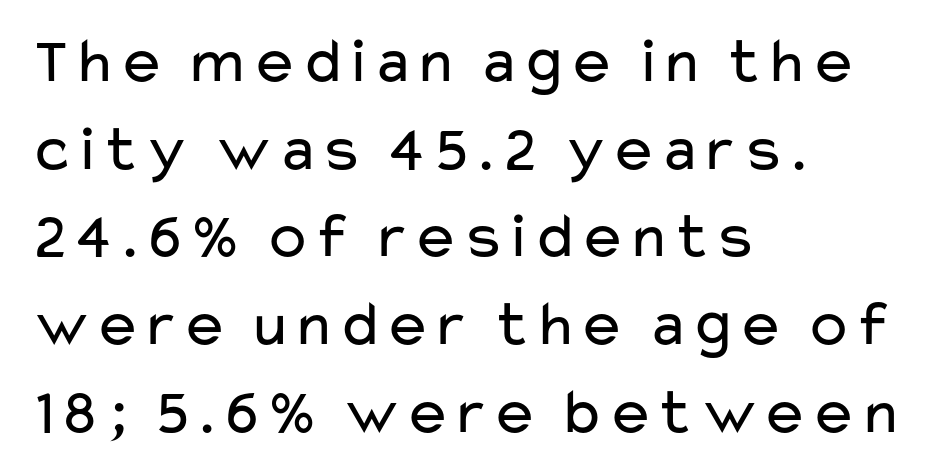
The image shows 65 px regular-weight, wide sans-serif type, upright; set left-aligned, normal line spacing (1.35x), normal letter spacing, not underlined; low stroke contrast and a medium x-height.
